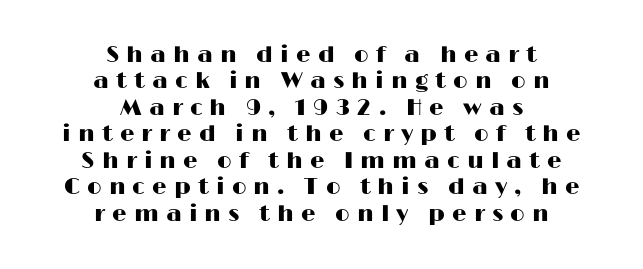
The image shows 23 px text type, upright; set centered, tight line spacing (1.15x), unusually wide letter spacing (+0.31 em), not underlined.
